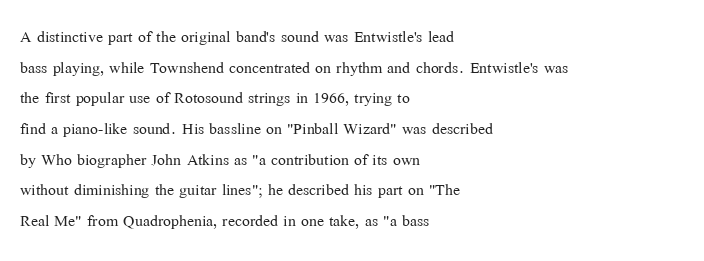
The strip under each line holds only bare page. The lines in this sample share a left origin and differ only in where they stop. The block of text has a typical density, with ordinary space between rows. A typesetter would call this zero additional tracking. Each stroke keeps to a modest, everyday thickness or less. Style check: upright.
